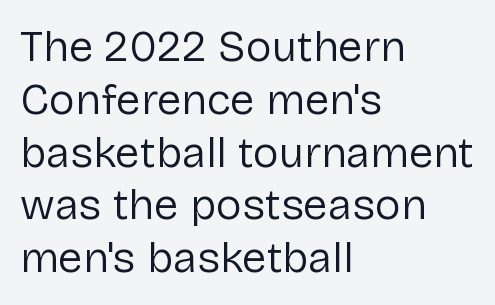
{"serif": "no", "italic": "no", "bold": "no", "weight": "regular", "width": "normal", "stroke_contrast": "low", "x_height": "medium", "monospaced": "no", "underline": "no", "align": "left", "line_spacing_ratio": 1.2, "letter_spacing": "normal", "letter_spacing_em": 0.0, "glyph_px": 44}
